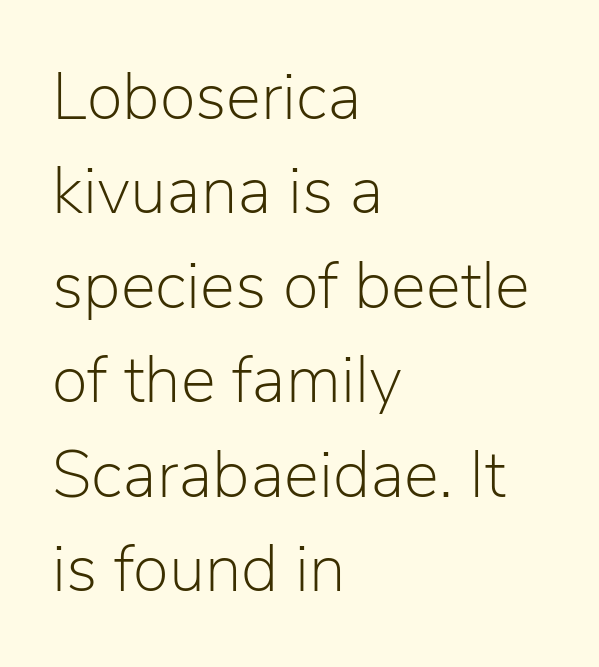
{"serif": "no", "italic": "no", "bold": "no", "weight": "light", "width": "normal", "stroke_contrast": "low", "x_height": "medium", "monospaced": "no", "underline": "no", "align": "left", "line_spacing": "normal", "line_spacing_ratio": 1.43, "letter_spacing": "normal", "letter_spacing_em": 0.0, "glyph_px": 66}
